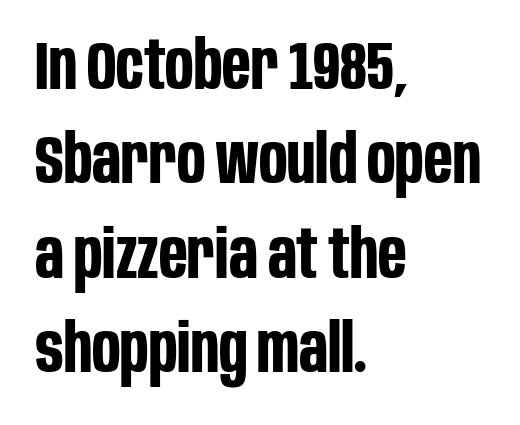
Alignment: flush left. The lettering holds an erect, upright posture throughout. Clear beneath every line of the passage. The rendering uses a bold face; every stroke is thick and dark. Compared with typical body copy, the letter spacing here is the same. Line spacing here is normal.
